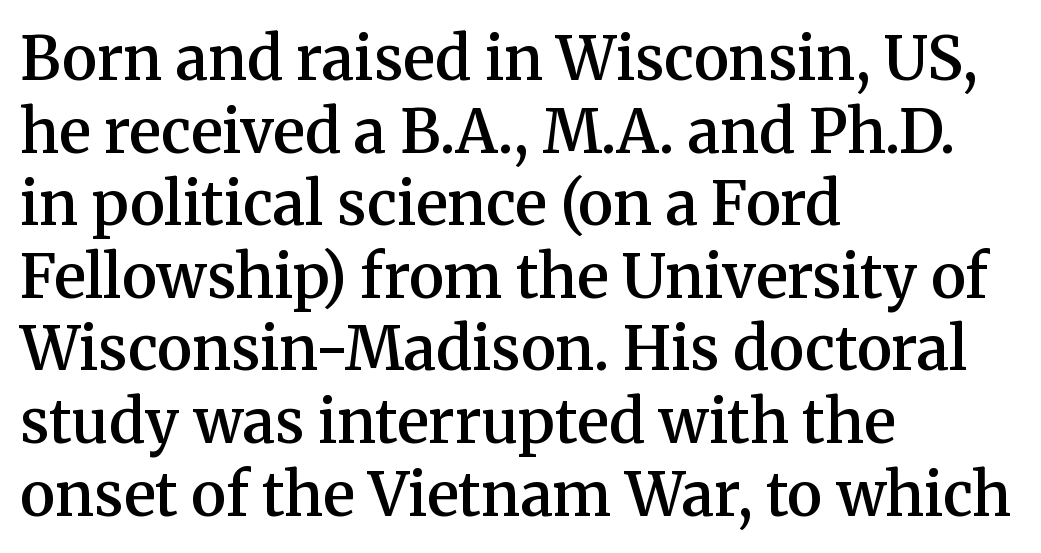
{"serif": "yes", "italic": "no", "bold": "semi", "weight": "semibold", "width": "normal", "stroke_contrast": "medium", "x_height": "medium", "monospaced": "no", "underline": "no", "align": "left", "line_spacing_ratio": 1.21, "letter_spacing": "normal", "letter_spacing_em": 0.0, "glyph_px": 60}
